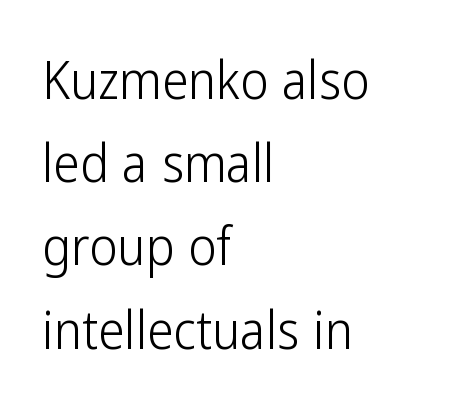
{"serif": "no", "italic": "no", "bold": "no", "weight": "light", "width": "condensed", "stroke_contrast": "low", "x_height": "medium", "monospaced": "no", "underline": "no", "align": "left", "line_spacing": "normal", "line_spacing_ratio": 1.57, "letter_spacing": "normal", "letter_spacing_em": 0.0, "glyph_px": 53}
